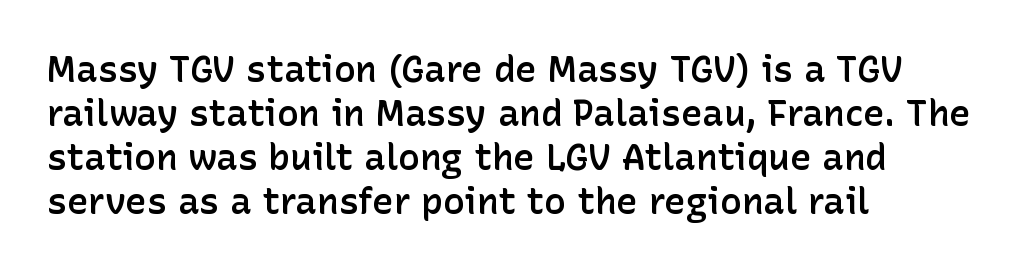
How are the letters spaced? Ordinarily, with no added tracking. The rendering shows plain stroke endings on the letterforms — a sans-serif design. Bare-footed words on every line. This is roman type, the default non-slanted kind.
